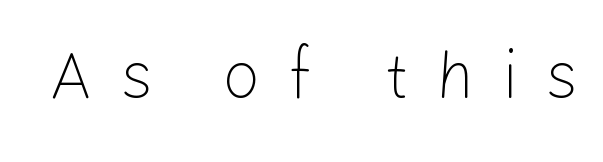
Q: Is the text bold? A: No.
Q: Is the text italic (slanted)? A: No, it is upright.
Q: Is the typeface a serif or a sans-serif typeface? A: Sans-serif.
Q: Is the text underlined? A: No.
Q: Is the spacing between letters normal or unusually wide? A: Unusually wide.
Q: Width (condensed, normal, or wide)? A: Normal.
Q: Stroke contrast? A: Low.
Q: x-height? A: Medium.
Q: Monospaced? A: No.
